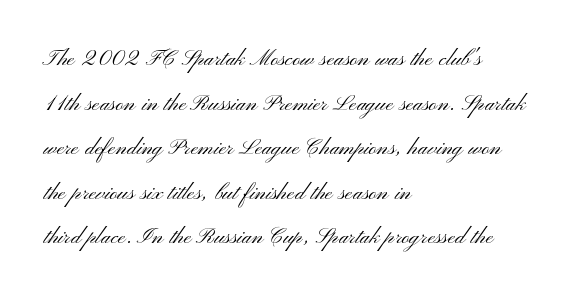
Q: Is the text bold? A: No.
Q: Is the text italic (slanted)? A: Yes.
Q: Is the typeface a serif or a sans-serif typeface? A: Sans-serif.
Q: Is the text underlined? A: No.
Q: How is the paragraph aligned? A: Left-aligned.
Q: Is the spacing between letters normal or unusually wide? A: Normal.
Q: Is the spacing between lines tight, normal or loose? A: Normal.
Q: Width (condensed, normal, or wide)? A: Wide.
Q: Stroke contrast? A: Medium.
Q: x-height? A: Small.
Q: Monospaced? A: No.
